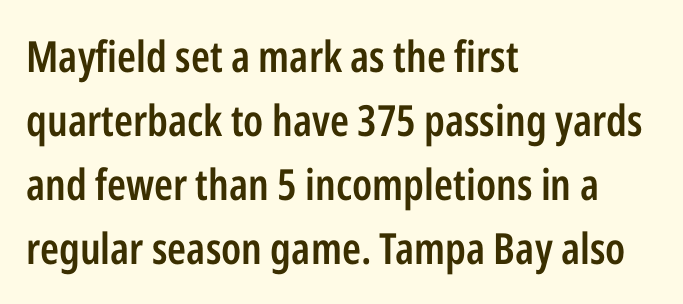
The image shows 43 px semibold, condensed sans-serif type, upright; set left-aligned, normal line spacing (1.49x), normal letter spacing, not underlined; low stroke contrast and a medium x-height.
